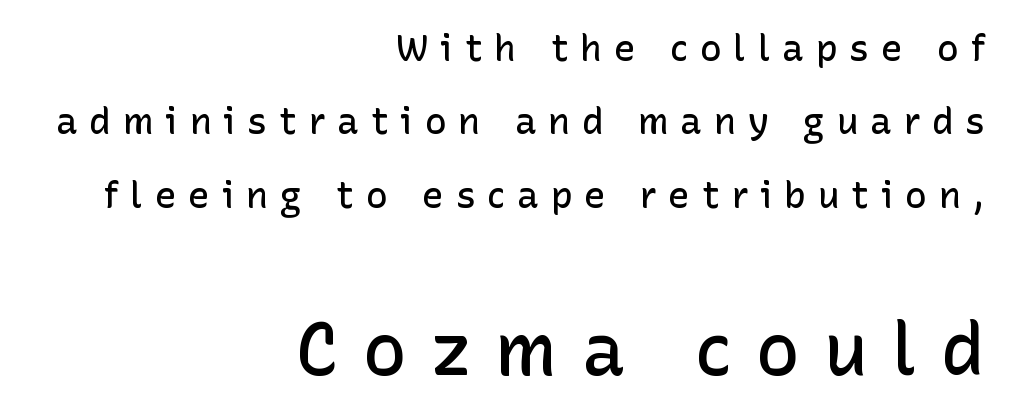
The image shows 73 px semibold sans-serif type, upright; set right-aligned, loose line spacing (2.04x), unusually wide letter spacing (+0.33 em), not underlined; the second (bottom) block is 2.03x larger; low stroke contrast and a medium x-height.
